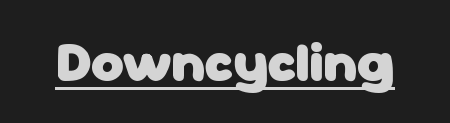
Q: Is the text bold? A: Yes.
Q: Is the text italic (slanted)? A: No, it is upright.
Q: Is the typeface a serif or a sans-serif typeface? A: Sans-serif.
Q: Is the text underlined? A: Yes.
Q: Is the spacing between letters normal or unusually wide? A: Normal.
Q: Width (condensed, normal, or wide)? A: Normal.
Q: Stroke contrast? A: Low.
Q: x-height? A: Medium.
Q: Monospaced? A: No.
